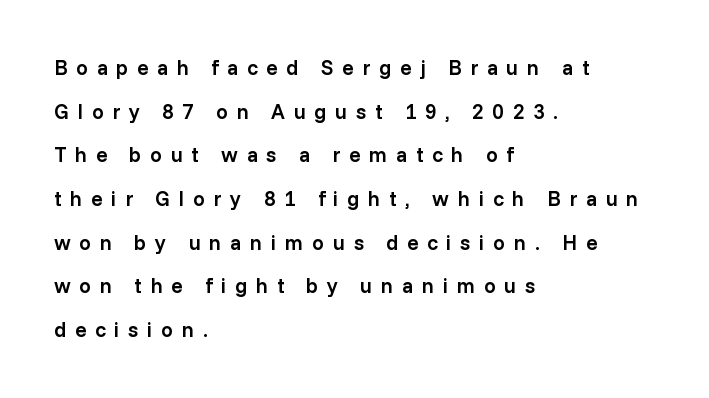
The image shows 21 px text type, upright; set left-aligned, loose line spacing (2.08x), unusually wide letter spacing (+0.41 em), not underlined.
